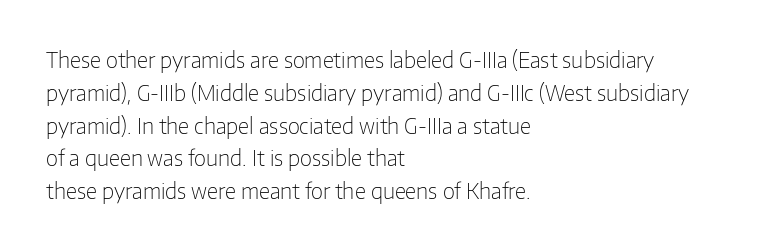
The image shows 21 px text type, upright; set left-aligned, normal line spacing (1.56x), normal letter spacing, not underlined.
